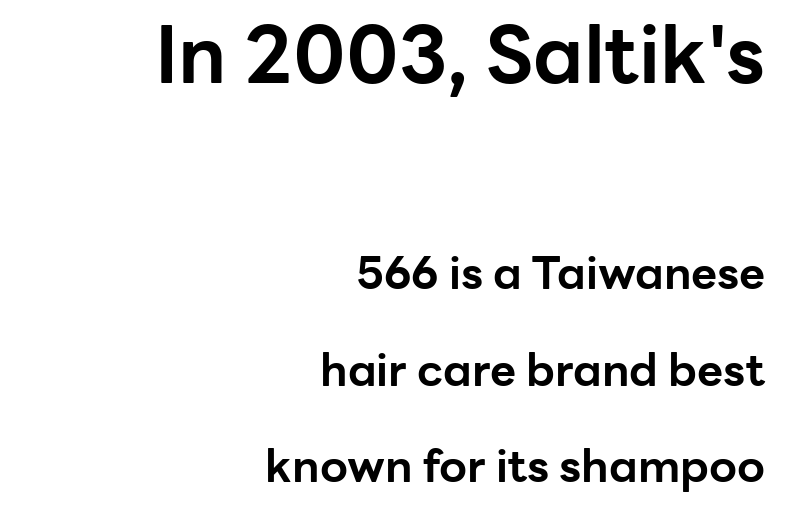
Q: Is the text bold? A: Yes.
Q: Is the text italic (slanted)? A: No, it is upright.
Q: Is the typeface a serif or a sans-serif typeface? A: Sans-serif.
Q: Is the text underlined? A: No.
Q: How is the paragraph aligned? A: Right-aligned.
Q: Is the spacing between letters normal or unusually wide? A: Normal.
Q: Is the spacing between lines tight, normal or loose? A: Loose.
Q: Which block of text is set in a larger size, the first (top) or the second (bottom)? A: The first (top) one.
Q: Width (condensed, normal, or wide)? A: Normal.
Q: Stroke contrast? A: Low.
Q: x-height? A: Medium.
Q: Monospaced? A: No.
